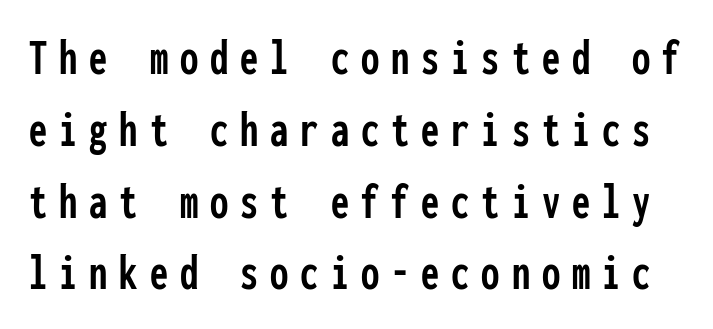
Q: Is the text italic (slanted)? A: No, it is upright.
Q: Is the typeface a serif or a sans-serif typeface? A: Sans-serif.
Q: Is the text underlined? A: No.
Q: Is the spacing between letters normal or unusually wide? A: Unusually wide.
Q: Is the spacing between lines tight, normal or loose? A: Normal.
Q: Width (condensed, normal, or wide)? A: Condensed.
Q: Stroke contrast? A: Low.
Q: x-height? A: Medium.
Q: Monospaced? A: Yes.
